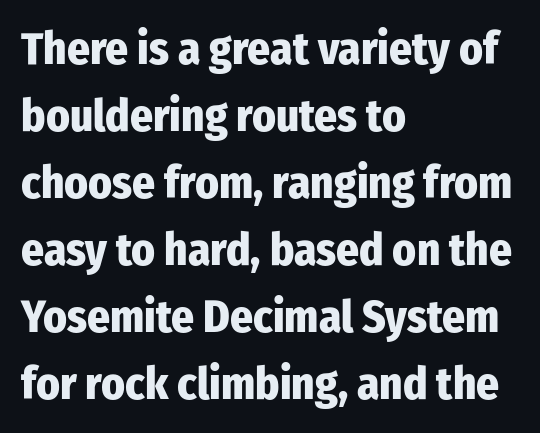
{"serif": "no", "italic": "no", "bold": "yes", "weight": "heavy", "width": "condensed", "stroke_contrast": "low", "x_height": "medium", "monospaced": "no", "underline": "no", "align": "left", "line_spacing": "normal", "line_spacing_ratio": 1.49, "letter_spacing": "normal", "letter_spacing_em": 0.0, "glyph_px": 45}
